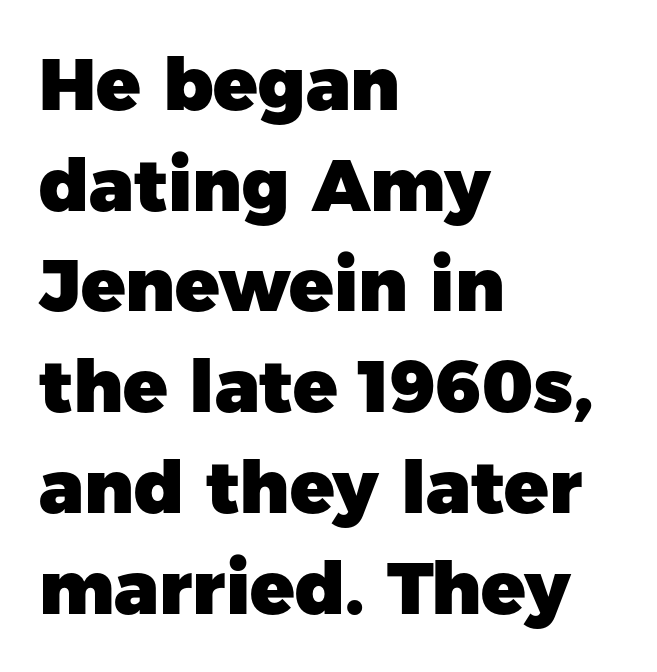
Q: Is the text bold? A: Yes.
Q: Is the text italic (slanted)? A: No, it is upright.
Q: Is the typeface a serif or a sans-serif typeface? A: Sans-serif.
Q: Is the text underlined? A: No.
Q: How is the paragraph aligned? A: Left-aligned.
Q: Is the spacing between letters normal or unusually wide? A: Normal.
Q: Is the spacing between lines tight, normal or loose? A: Normal.
Q: Width (condensed, normal, or wide)? A: Normal.
Q: Stroke contrast? A: Low.
Q: x-height? A: Medium.
Q: Monospaced? A: No.
